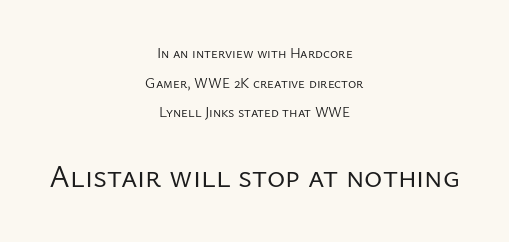
The image shows 31 px regular-weight sans-serif type, upright; set centered, loose line spacing (2.11x), normal letter spacing, not underlined; the second (bottom) block is 2.21x larger; low stroke contrast and a medium x-height.
